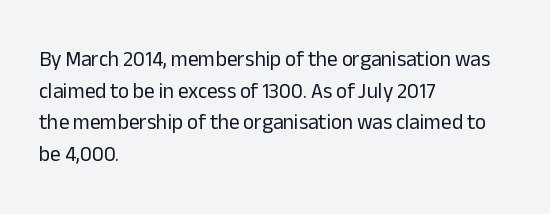
{"italic": "no", "bold": "no", "underline": "no", "align": "left", "line_spacing": "normal", "line_spacing_ratio": 1.51, "letter_spacing": "normal", "letter_spacing_em": 0.0, "glyph_px": 21}
